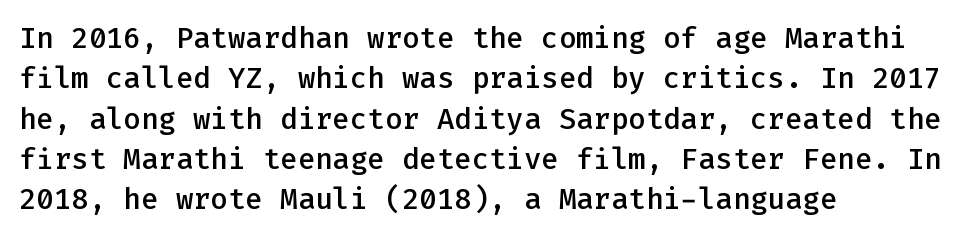
{"serif": "no", "italic": "no", "bold": "semi", "weight": "semibold", "width": "normal", "stroke_contrast": "low", "x_height": "medium", "monospaced": "yes", "underline": "no", "align": "left", "line_spacing": "normal", "line_spacing_ratio": 1.39, "letter_spacing": "normal", "letter_spacing_em": 0.0, "glyph_px": 29}
